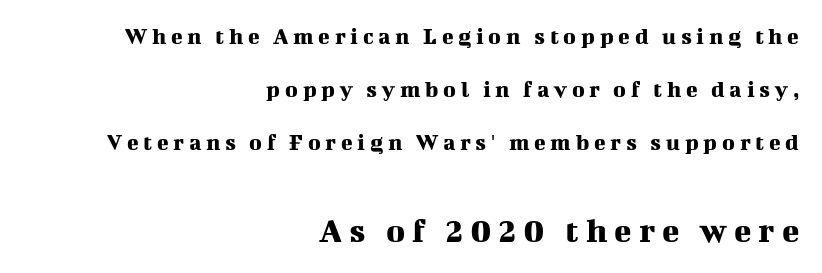
The text block is weighted toward the right margin, trailing off unevenly leftward. Does the bottom block carry the larger type? Yes, it does. Here the glyphs are tracked loosely, breaking word shapes into spaced letters. Ordinary non-slanted type is in use.
